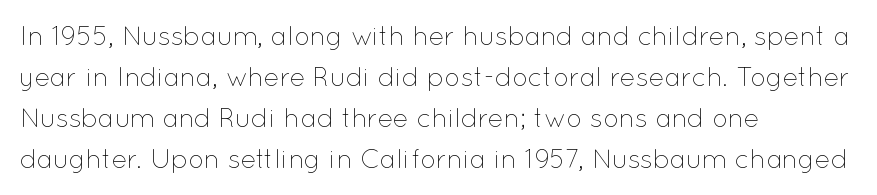
{"italic": "no", "bold": "no", "underline": "no", "align": "left", "line_spacing": "normal", "line_spacing_ratio": 1.58, "letter_spacing": "normal", "letter_spacing_em": 0.0, "glyph_px": 26}
